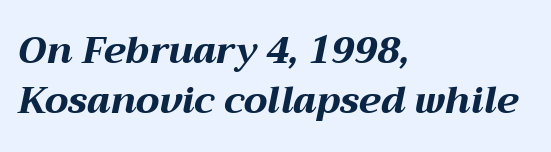
The image shows 37 px bold, wide type, italic (leaning right); set left-aligned, normal line spacing (1.36x), normal letter spacing, not underlined; medium stroke contrast and a medium x-height.
